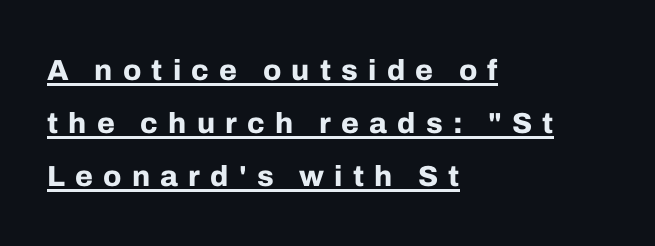
Q: Is the text bold? A: Yes.
Q: Is the text italic (slanted)? A: No, it is upright.
Q: Is the typeface a serif or a sans-serif typeface? A: Sans-serif.
Q: Is the text underlined? A: Yes.
Q: How is the paragraph aligned? A: Left-aligned.
Q: Is the spacing between letters normal or unusually wide? A: Unusually wide.
Q: Width (condensed, normal, or wide)? A: Normal.
Q: Stroke contrast? A: Low.
Q: x-height? A: Medium.
Q: Monospaced? A: No.
